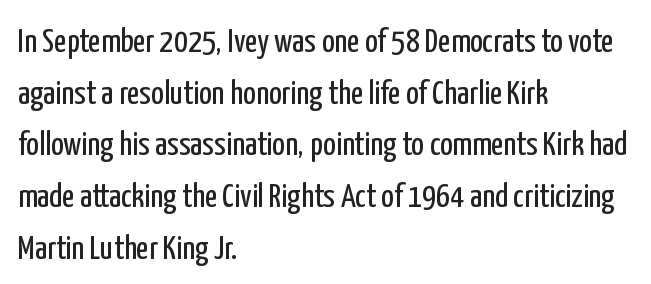
The image shows 34 px regular-weight, condensed sans-serif type, upright; set left-aligned, normal line spacing (1.52x), normal letter spacing, not underlined; low stroke contrast and a medium x-height.
